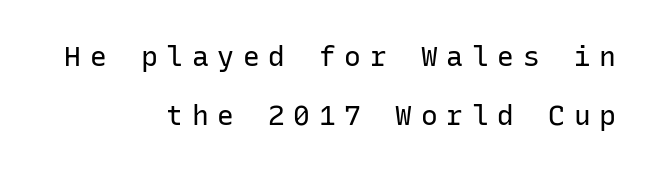
Style check: upright. Widely set lines give the paragraph a tall, airy silhouette. This is not heavy type; no bold has been used. The face used here is monospaced, like something from a code editor. Check the space under the baseline: it is left empty. The rendering inserts visible extra space after every character.
